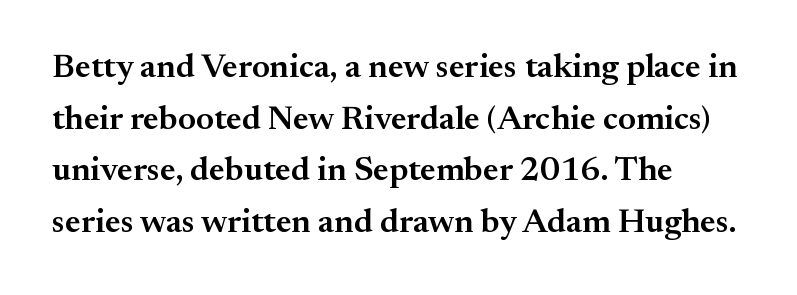
The image shows 34 px semibold serif type, upright; set left-aligned, normal line spacing (1.52x), normal letter spacing, not underlined; medium stroke contrast and a small x-height.
